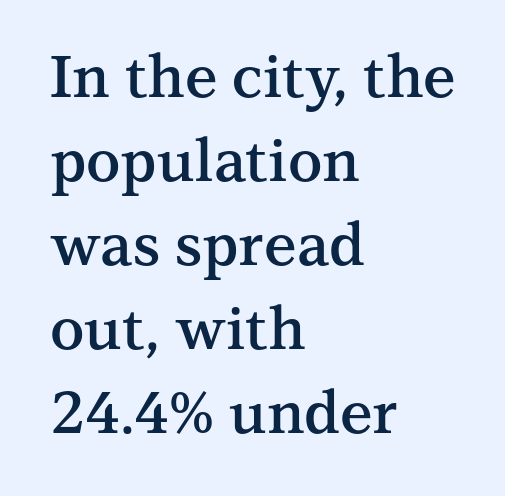
{"serif": "yes", "italic": "no", "bold": "semi", "weight": "semibold", "width": "normal", "stroke_contrast": "medium", "x_height": "medium", "monospaced": "no", "underline": "no", "align": "left", "line_spacing": "normal", "line_spacing_ratio": 1.45, "letter_spacing": "normal", "letter_spacing_em": 0.0, "glyph_px": 58}
